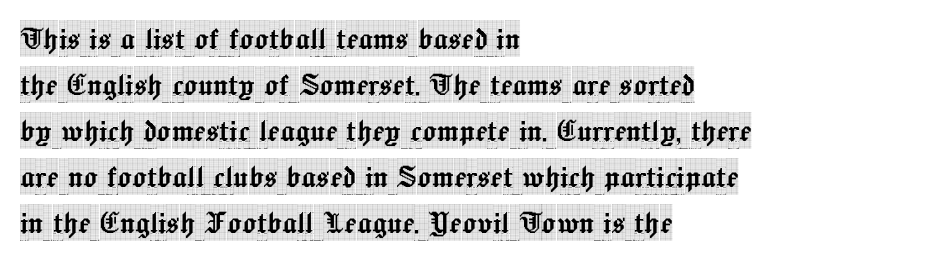
The image shows 36 px condensed serif type, upright; set left-aligned, normal line spacing (1.28x), normal letter spacing, not underlined; a large x-height.
